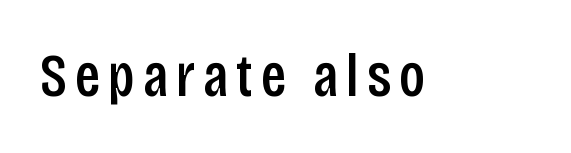
The image shows 60 px semibold, condensed sans-serif type, upright; set not underlined; low stroke contrast and a large x-height.
